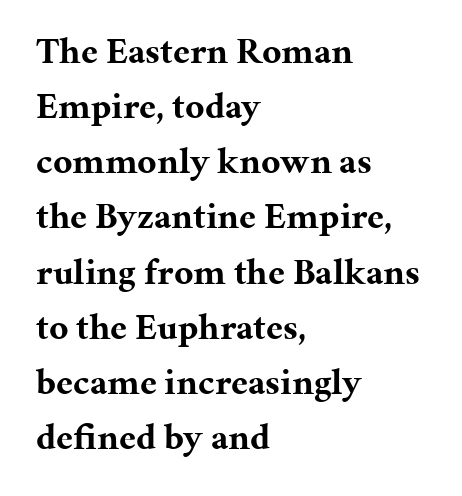
{"serif": "yes", "italic": "no", "bold": "yes", "weight": "bold", "width": "normal", "stroke_contrast": "medium", "x_height": "medium", "monospaced": "no", "underline": "no", "align": "left", "line_spacing": "normal", "line_spacing_ratio": 1.49, "letter_spacing": "normal", "letter_spacing_em": 0.0, "glyph_px": 37}
